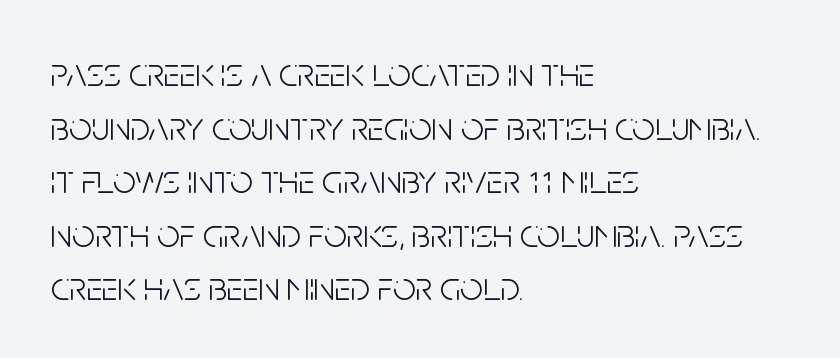
The typography opts for an upright posture over an oblique one. In terms of leading, this rendering sits right in the middle. The weight would be labelled regular, book, light, or lighter still. Anything drawn beneath the words? Only blank space. Check where the strokes stop: nothing finishes them off — pure sans.
